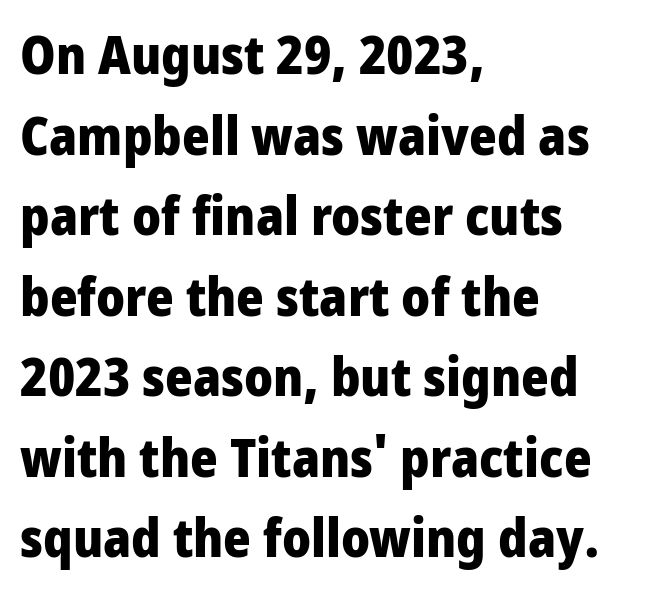
Q: Is the text bold? A: Yes.
Q: Is the text italic (slanted)? A: No, it is upright.
Q: Is the typeface a serif or a sans-serif typeface? A: Sans-serif.
Q: Is the text underlined? A: No.
Q: How is the paragraph aligned? A: Left-aligned.
Q: Is the spacing between letters normal or unusually wide? A: Normal.
Q: Is the spacing between lines tight, normal or loose? A: Normal.
Q: Width (condensed, normal, or wide)? A: Condensed.
Q: Stroke contrast? A: Low.
Q: x-height? A: Large.
Q: Monospaced? A: No.
